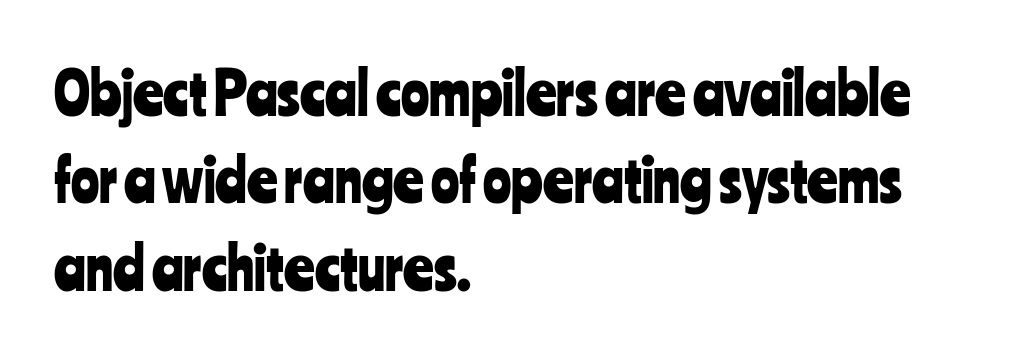
{"serif": "no", "italic": "no", "width": "condensed", "stroke_contrast": "low", "x_height": "medium", "monospaced": "no", "underline": "no", "align": "left", "line_spacing": "normal", "line_spacing_ratio": 1.48, "letter_spacing": "normal", "letter_spacing_em": 0.0, "glyph_px": 59}
